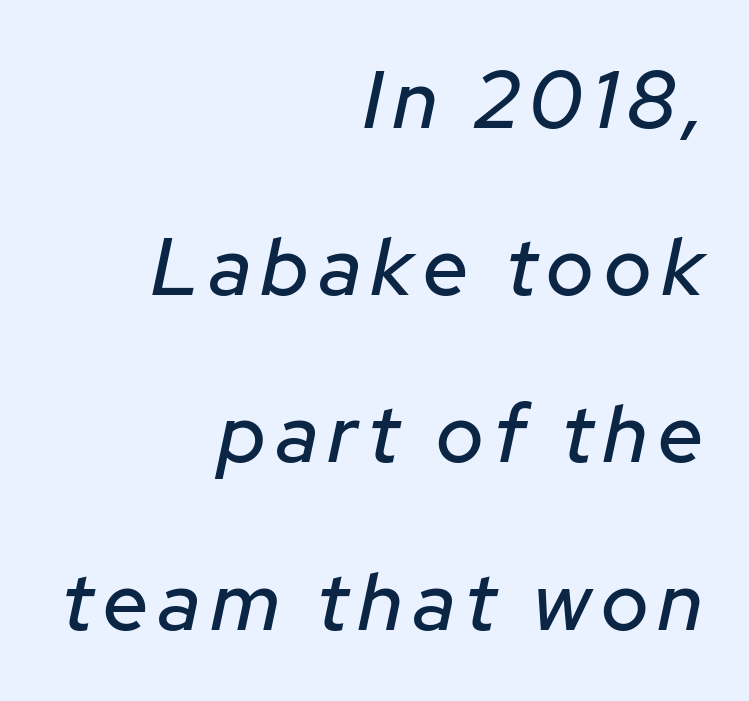
Q: Is the text italic (slanted)? A: Yes, it leans right by about 12 degrees.
Q: Is the text underlined? A: No.
Q: How is the paragraph aligned? A: Right-aligned.
Q: Is the spacing between lines tight, normal or loose? A: Loose.
Q: Width (condensed, normal, or wide)? A: Normal.
Q: Stroke contrast? A: Low.
Q: x-height? A: Medium.
Q: Monospaced? A: No.
